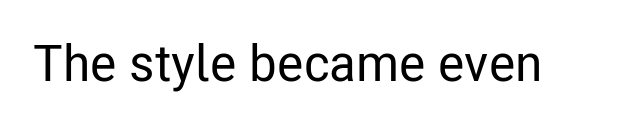
{"serif": "no", "italic": "no", "width": "condensed", "stroke_contrast": "low", "x_height": "medium", "monospaced": "no", "underline": "no", "letter_spacing": "normal", "letter_spacing_em": 0.0, "glyph_px": 51}
